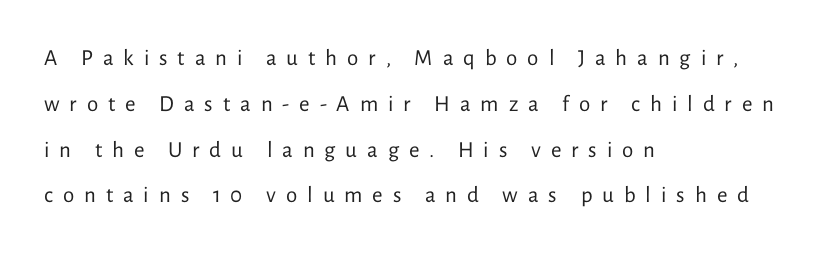
Whoever set this chose breathing room over compactness in the vertical rhythm. Stroke mass is kept to a normal reading level or below. Caption: multi-line text, flush left, ragged right. Nobody drew a line under any word here. A roman cut, with each character standing at attention.
